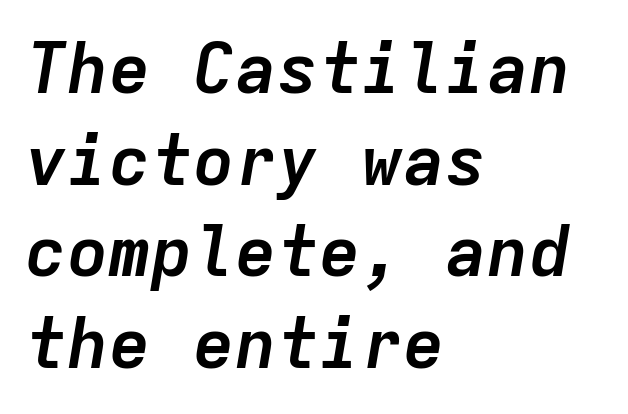
{"italic": "yes", "lean": "right", "slant_degrees": 9, "bold": "yes", "weight": "semibold", "width": "normal", "stroke_contrast": "low", "x_height": "medium", "monospaced": "yes", "underline": "no", "align": "left", "line_spacing": "normal", "line_spacing_ratio": 1.31, "letter_spacing": "normal", "letter_spacing_em": 0.0, "glyph_px": 70}
